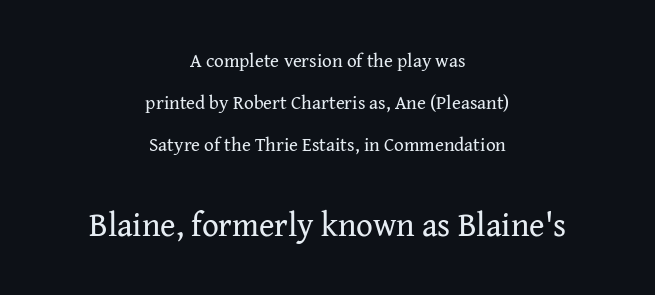
Q: Is the text bold? A: No.
Q: Is the text italic (slanted)? A: No, it is upright.
Q: Is the typeface a serif or a sans-serif typeface? A: Serif.
Q: Is the text underlined? A: No.
Q: How is the paragraph aligned? A: Centered.
Q: Is the spacing between letters normal or unusually wide? A: Normal.
Q: Is the spacing between lines tight, normal or loose? A: Loose.
Q: Which block of text is set in a larger size, the first (top) or the second (bottom)? A: The second (bottom) one.
Q: Width (condensed, normal, or wide)? A: Normal.
Q: Stroke contrast? A: Medium.
Q: x-height? A: Medium.
Q: Monospaced? A: No.
